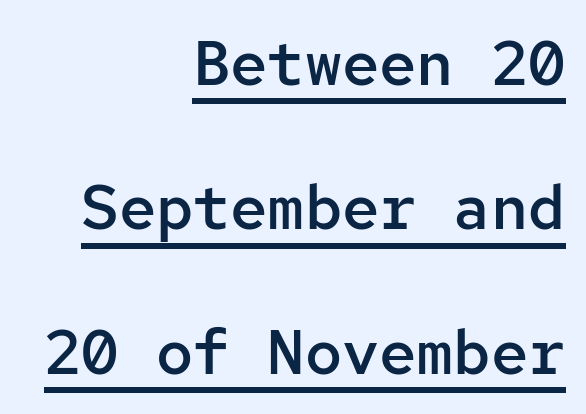
The designer went with a sans here, leaving each stem footless. Summary of vertical rhythm: relaxed, with wide interline spacing. This rendering leaves character spacing at its baseline value. The ragged edge is on the left, which tells us the setting is flush right.
